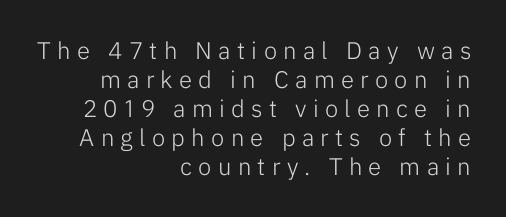
{"italic": "no", "bold": "no", "underline": "no", "align": "right", "line_spacing_ratio": 1.21, "letter_spacing": "wide", "letter_spacing_em": 0.26, "glyph_px": 24}
